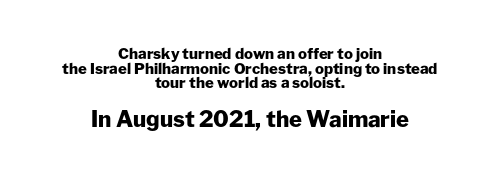
The image shows 22 px bold type, upright; set centered, tight line spacing (0.97x), normal letter spacing, not underlined; the second (bottom) block is 1.47x larger.
